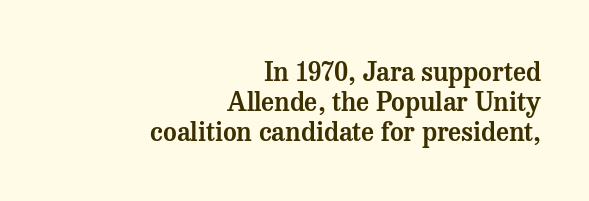
Q: Is the text italic (slanted)? A: No, it is upright.
Q: Is the text underlined? A: No.
Q: How is the paragraph aligned? A: Right-aligned.
Q: Is the spacing between letters normal or unusually wide? A: Normal.
Q: Is the spacing between lines tight, normal or loose? A: Tight.
